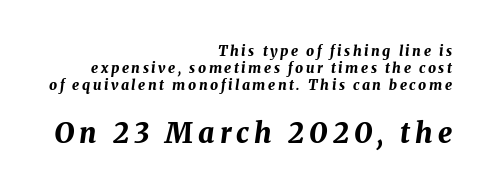
{"italic": "yes", "lean": "right", "slant_degrees": 8, "bold": "yes", "weight": "bold", "width": "normal", "stroke_contrast": "medium", "x_height": "medium", "monospaced": "no", "underline": "no", "align": "right", "line_spacing_ratio": 1.21, "larger_block": "second", "size_ratio": 2.0, "glyph_px": 28}
